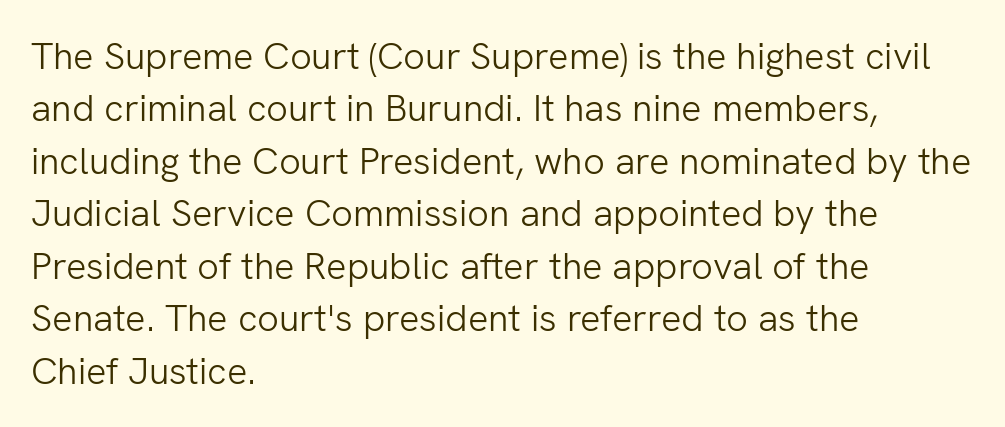
The image shows 38 px light sans-serif type, upright; set left-aligned, normal line spacing (1.38x), normal letter spacing, not underlined; low stroke contrast and a medium x-height.
